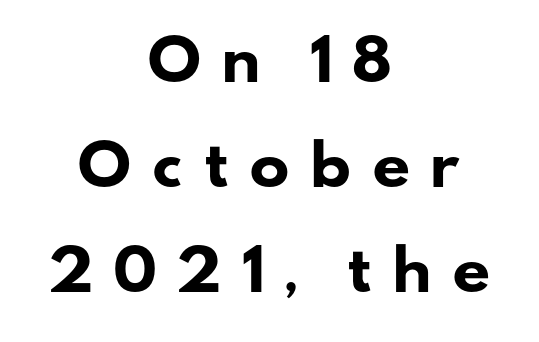
{"serif": "no", "bold": "yes", "weight": "heavy", "width": "wide", "stroke_contrast": "low", "x_height": "small", "monospaced": "no", "underline": "no", "align": "center", "line_spacing": "loose", "line_spacing_ratio": 1.94, "letter_spacing": "wide", "letter_spacing_em": 0.34, "glyph_px": 54}
